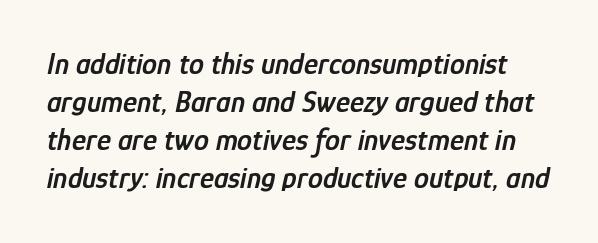
The image shows 30 px semibold, condensed type, italic (leaning right); set normal line spacing (1.27x), normal letter spacing, not underlined; low stroke contrast and a medium x-height.
